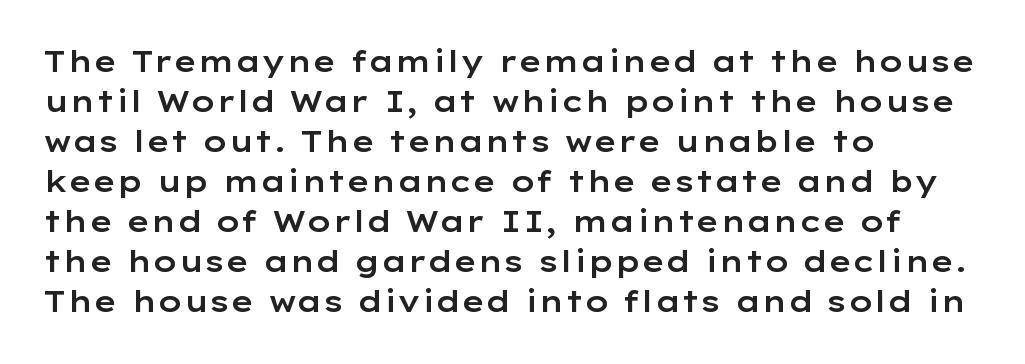
Q: Is the text italic (slanted)? A: No, it is upright.
Q: Is the typeface a serif or a sans-serif typeface? A: Sans-serif.
Q: Is the text underlined? A: No.
Q: How is the paragraph aligned? A: Left-aligned.
Q: Is the spacing between letters normal or unusually wide? A: Normal.
Q: Is the spacing between lines tight, normal or loose? A: Normal.
Q: Width (condensed, normal, or wide)? A: Wide.
Q: Stroke contrast? A: Low.
Q: x-height? A: Medium.
Q: Monospaced? A: No.
